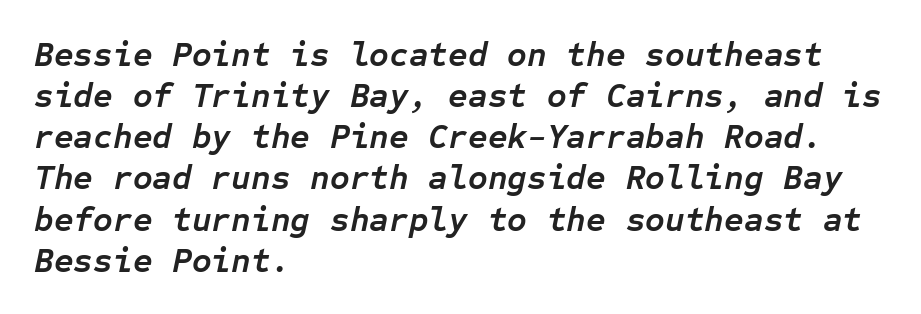
The image shows 34 px semibold type, italic (leaning right), monospaced; set left-aligned, line spacing 1.21x, normal letter spacing, not underlined; low stroke contrast and a medium x-height.
